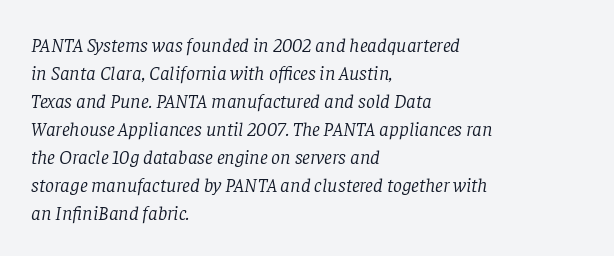
These lines stack with their left ends in a neat column. The line-height multiplier appears to be the usual default. Plain, unruled lines of type. The text carries the slant typical of an italic or oblique font.
